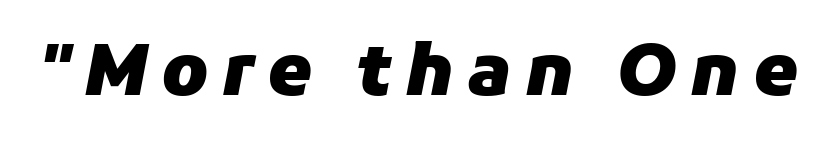
{"italic": "yes", "lean": "right", "slant_degrees": 11, "bold": "yes", "weight": "heavy", "width": "normal", "stroke_contrast": "low", "x_height": "medium", "monospaced": "no", "underline": "no", "glyph_px": 71}
